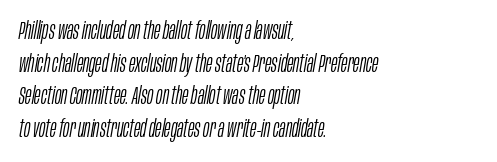
Q: Is the text bold? A: No.
Q: Is the text italic (slanted)? A: Yes, it leans right by about 10 degrees.
Q: Is the text underlined? A: No.
Q: How is the paragraph aligned? A: Left-aligned.
Q: Is the spacing between letters normal or unusually wide? A: Normal.
Q: Is the spacing between lines tight, normal or loose? A: Normal.
